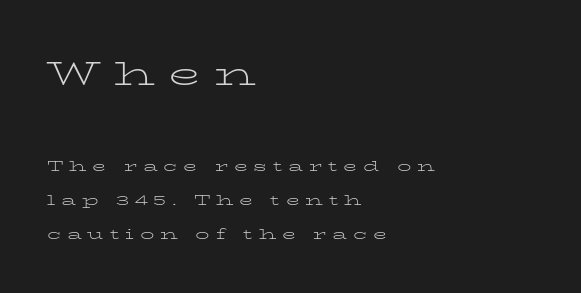
You could not count columns in this text — the font is proportionally spaced. Each stroke keeps to a modest, everyday thickness or less. Only glyphs here, with clear space below each row. Are there feet on the stems? There are — it's a serif. This is roman type, the default non-slanted kind.
